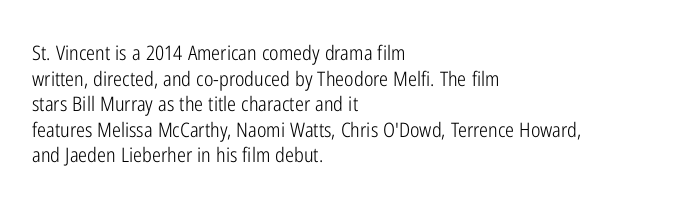
Q: Is the text bold? A: No.
Q: Is the text italic (slanted)? A: No, it is upright.
Q: Is the text underlined? A: No.
Q: How is the paragraph aligned? A: Left-aligned.
Q: Is the spacing between letters normal or unusually wide? A: Normal.
Q: Is the spacing between lines tight, normal or loose? A: Normal.
